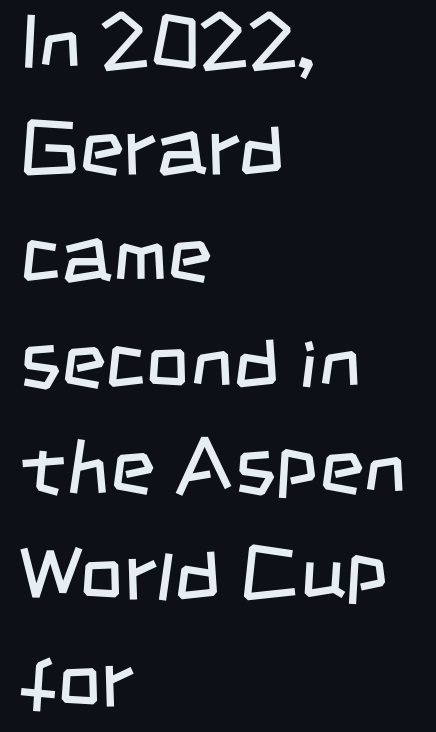
The image shows 77 px regular-weight, condensed sans-serif type; set left-aligned, normal line spacing (1.38x), normal letter spacing, not underlined; low stroke contrast and a large x-height.
